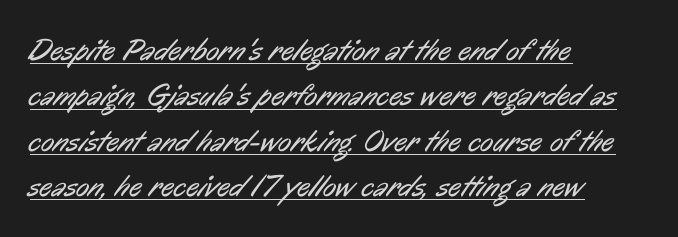
The image shows 31 px regular-weight, condensed sans-serif type; set left-aligned, normal line spacing (1.46x), normal letter spacing, underlined; low stroke contrast and a medium x-height.
